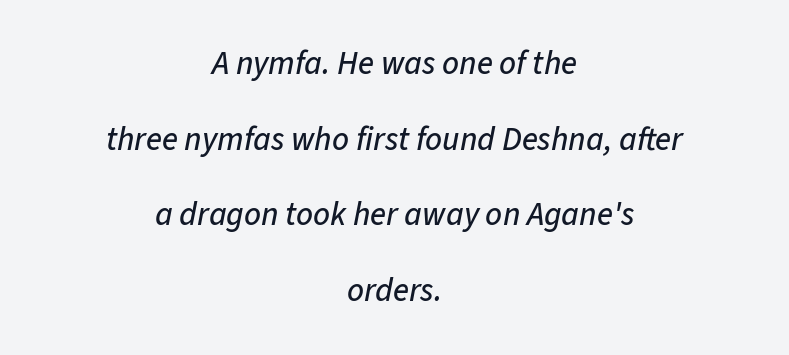
{"italic": "yes", "lean": "right", "slant_degrees": 11, "width": "normal", "stroke_contrast": "low", "x_height": "medium", "monospaced": "no", "underline": "no", "align": "center", "line_spacing": "loose", "line_spacing_ratio": 2.29, "letter_spacing": "normal", "letter_spacing_em": 0.0, "glyph_px": 33}
